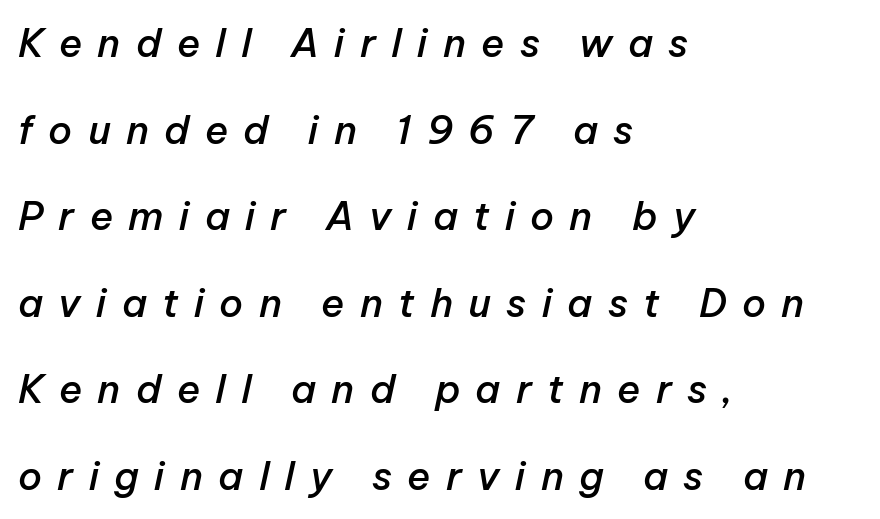
{"italic": "yes", "lean": "right", "slant_degrees": 12, "bold": "semi", "weight": "semibold", "width": "normal", "stroke_contrast": "low", "x_height": "medium", "monospaced": "no", "underline": "no", "align": "left", "line_spacing": "loose", "line_spacing_ratio": 2.22, "letter_spacing": "wide", "letter_spacing_em": 0.39, "glyph_px": 39}
